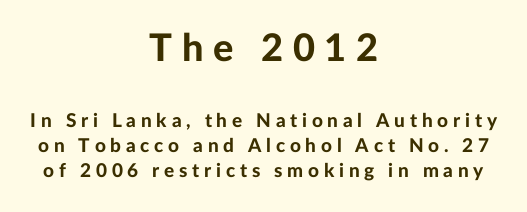
{"serif": "no", "italic": "no", "bold": "yes", "weight": "bold", "width": "normal", "stroke_contrast": "low", "x_height": "medium", "monospaced": "no", "underline": "no", "align": "center", "line_spacing": "normal", "line_spacing_ratio": 1.33, "letter_spacing": "wide", "letter_spacing_em": 0.25, "larger_block": "first", "size_ratio": 2.0, "glyph_px": 38}
